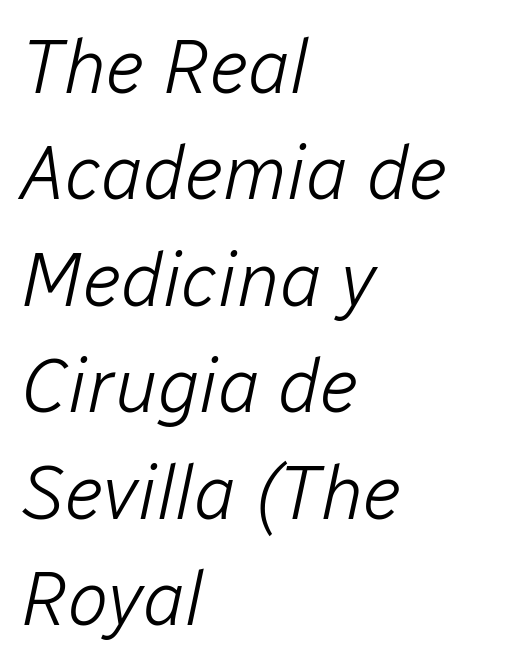
The image shows 76 px light type, italic (leaning right); set left-aligned, normal line spacing (1.4x), normal letter spacing, not underlined; low stroke contrast and a medium x-height.
